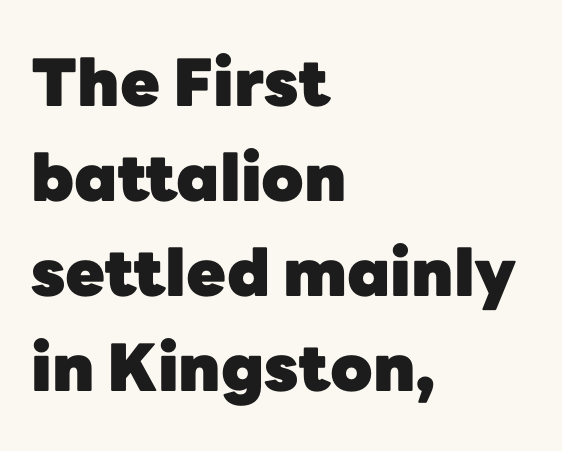
Q: Is the text bold? A: Yes.
Q: Is the text italic (slanted)? A: No, it is upright.
Q: Is the typeface a serif or a sans-serif typeface? A: Sans-serif.
Q: Is the text underlined? A: No.
Q: How is the paragraph aligned? A: Left-aligned.
Q: Is the spacing between letters normal or unusually wide? A: Normal.
Q: Is the spacing between lines tight, normal or loose? A: Normal.
Q: Width (condensed, normal, or wide)? A: Normal.
Q: Stroke contrast? A: Low.
Q: x-height? A: Medium.
Q: Monospaced? A: No.
